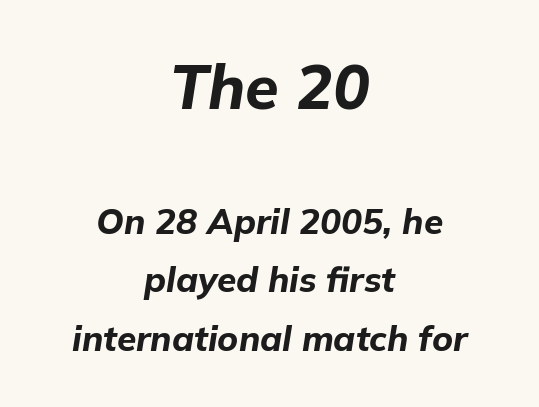
Q: Is the text bold? A: Yes.
Q: Is the text italic (slanted)? A: Yes, it leans right by about 9 degrees.
Q: Is the text underlined? A: No.
Q: How is the paragraph aligned? A: Centered.
Q: Is the spacing between letters normal or unusually wide? A: Normal.
Q: Is the spacing between lines tight, normal or loose? A: Normal.
Q: Which block of text is set in a larger size, the first (top) or the second (bottom)? A: The first (top) one.
Q: Width (condensed, normal, or wide)? A: Normal.
Q: Stroke contrast? A: Low.
Q: x-height? A: Medium.
Q: Monospaced? A: No.
